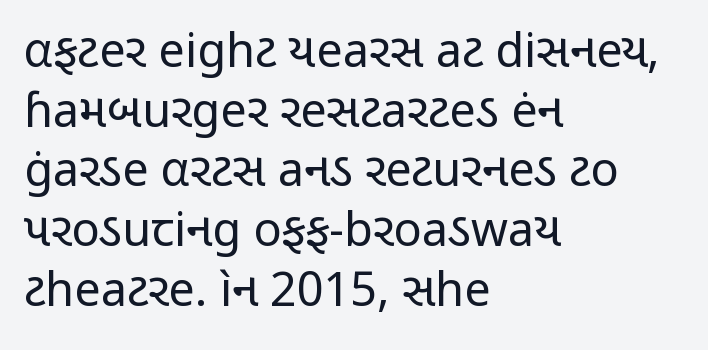
Q: Is the text bold? A: No.
Q: Is the text italic (slanted)? A: No, it is upright.
Q: Is the typeface a serif or a sans-serif typeface? A: Sans-serif.
Q: Is the text underlined? A: No.
Q: How is the paragraph aligned? A: Left-aligned.
Q: Is the spacing between letters normal or unusually wide? A: Normal.
Q: Is the spacing between lines tight, normal or loose? A: Normal.
Q: Width (condensed, normal, or wide)? A: Condensed.
Q: Stroke contrast? A: Low.
Q: x-height? A: Medium.
Q: Monospaced? A: No.
